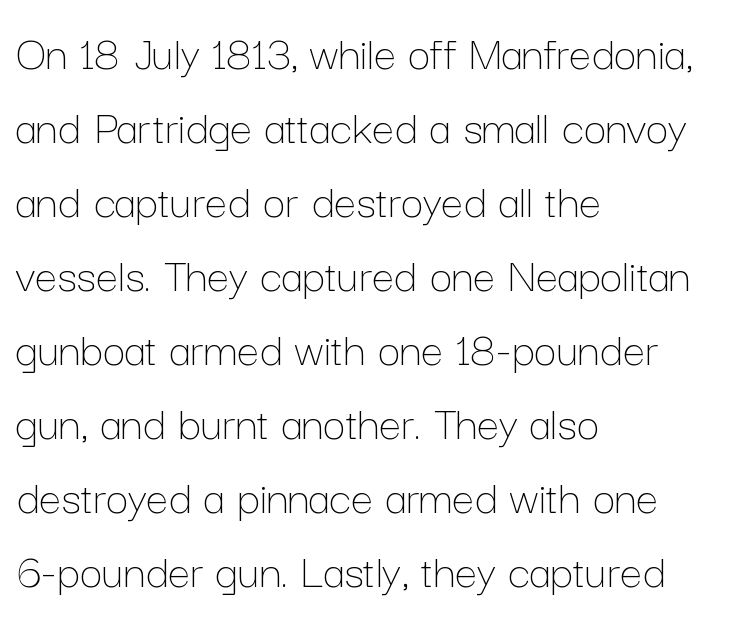
The image shows 50 px thin type, upright; set left-aligned, normal line spacing (1.48x), normal letter spacing, not underlined; low stroke contrast and a medium x-height.
